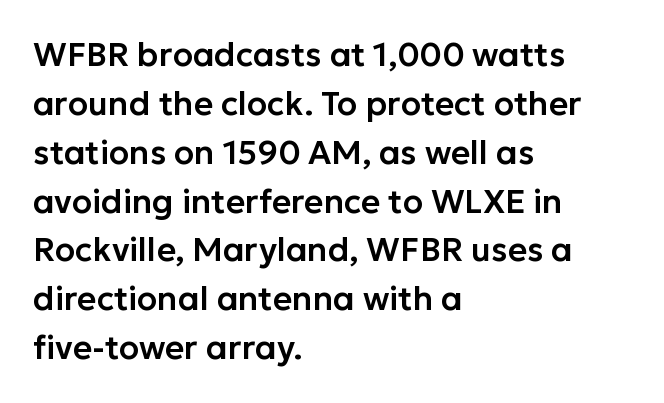
Q: Is the text italic (slanted)? A: No, it is upright.
Q: Is the typeface a serif or a sans-serif typeface? A: Sans-serif.
Q: Is the text underlined? A: No.
Q: How is the paragraph aligned? A: Left-aligned.
Q: Is the spacing between letters normal or unusually wide? A: Normal.
Q: Is the spacing between lines tight, normal or loose? A: Normal.
Q: Width (condensed, normal, or wide)? A: Normal.
Q: Stroke contrast? A: Low.
Q: x-height? A: Medium.
Q: Monospaced? A: No.
